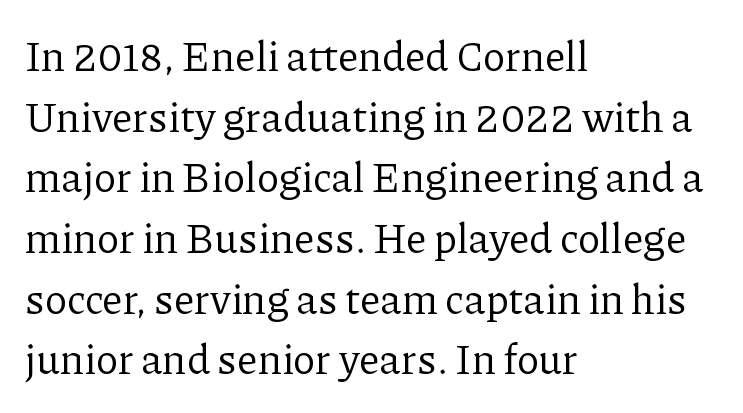
Q: Is the text bold? A: No.
Q: Is the text italic (slanted)? A: No, it is upright.
Q: Is the typeface a serif or a sans-serif typeface? A: Serif.
Q: Is the text underlined? A: No.
Q: How is the paragraph aligned? A: Left-aligned.
Q: Is the spacing between letters normal or unusually wide? A: Normal.
Q: Is the spacing between lines tight, normal or loose? A: Normal.
Q: Width (condensed, normal, or wide)? A: Normal.
Q: Stroke contrast? A: Low.
Q: x-height? A: Medium.
Q: Monospaced? A: No.
